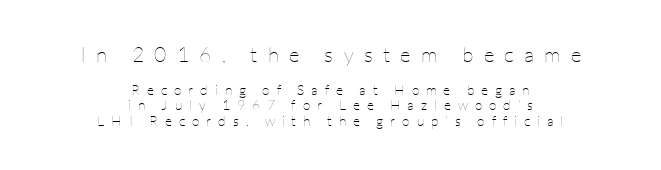
{"italic": "no", "bold": "no", "underline": "no", "align": "center", "line_spacing": "tight", "line_spacing_ratio": 1.1, "letter_spacing": "wide", "letter_spacing_em": 0.49, "larger_block": "first", "size_ratio": 1.5, "glyph_px": 21}
